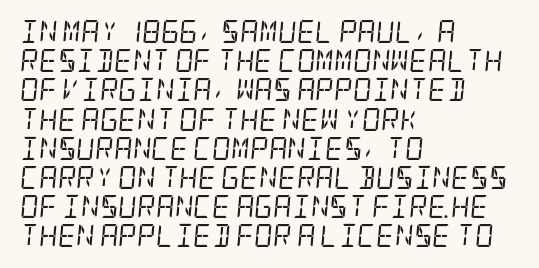
Q: Is the text bold? A: No.
Q: Is the text italic (slanted)? A: Yes, it leans right by about 5 degrees.
Q: Is the text underlined? A: No.
Q: How is the paragraph aligned? A: Left-aligned.
Q: Is the spacing between letters normal or unusually wide? A: Normal.
Q: Is the spacing between lines tight, normal or loose? A: Normal.
